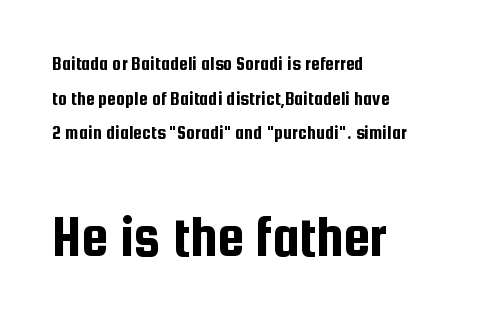
Q: Is the text italic (slanted)? A: No, it is upright.
Q: Is the typeface a serif or a sans-serif typeface? A: Sans-serif.
Q: Is the text underlined? A: No.
Q: How is the paragraph aligned? A: Left-aligned.
Q: Is the spacing between letters normal or unusually wide? A: Normal.
Q: Which block of text is set in a larger size, the first (top) or the second (bottom)? A: The second (bottom) one.
Q: Width (condensed, normal, or wide)? A: Condensed.
Q: Stroke contrast? A: Low.
Q: x-height? A: Medium.
Q: Monospaced? A: No.
